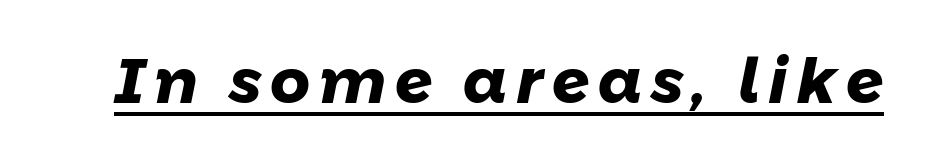
The image shows 62 px heavy sans-serif type; set underlined; low stroke contrast and a medium x-height.
